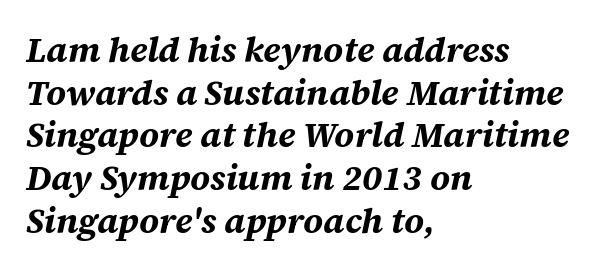
{"italic": "yes", "lean": "right", "slant_degrees": 12, "bold": "yes", "weight": "bold", "width": "normal", "stroke_contrast": "medium", "x_height": "large", "monospaced": "no", "underline": "no", "align": "left", "line_spacing_ratio": 1.22, "letter_spacing": "normal", "letter_spacing_em": 0.0, "glyph_px": 35}
